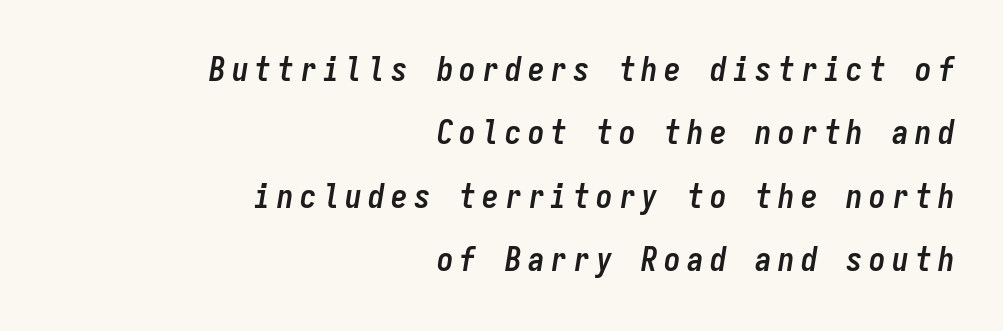
Q: Is the text bold? A: Yes.
Q: Is the text italic (slanted)? A: Yes, it leans right by about 9 degrees.
Q: Is the text underlined? A: No.
Q: How is the paragraph aligned? A: Right-aligned.
Q: Is the spacing between lines tight, normal or loose? A: Loose.
Q: Width (condensed, normal, or wide)? A: Condensed.
Q: Stroke contrast? A: Low.
Q: x-height? A: Medium.
Q: Monospaced? A: Yes.
